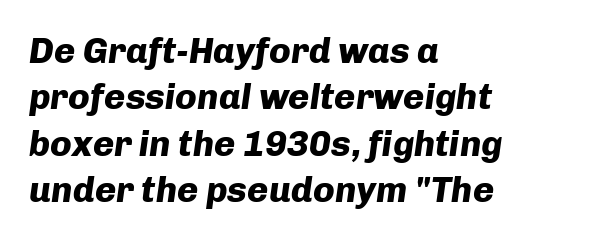
Nobody touched the tracking dial on this one. Each new line begins a customary step beneath the previous one. Style check: oblique. The words here are not underlined. A typesetter would call this proportional, since set widths differ per character.
